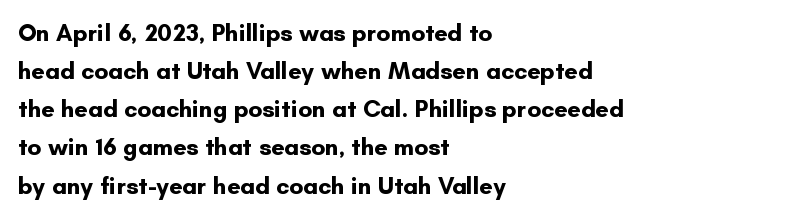
Any mark beneath the type? The region is blank. The letters stand upright; this is a roman face. The type is set solid horizontally, with unmodified tracking. Which margin do the lines hug? The left one — the right edge is uneven. The rendering uses a bold face; every stroke is thick and dark.
